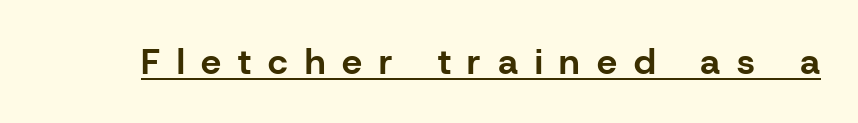
Grotesque or geometric, the face here clearly has no serifs. Designer's note — italics off, roman on. Here the glyphs are tracked loosely, breaking word shapes into spaced letters. Do the characters align in a grid? No, the font is proportional. Strong, thick strokes mark this as bold type.
